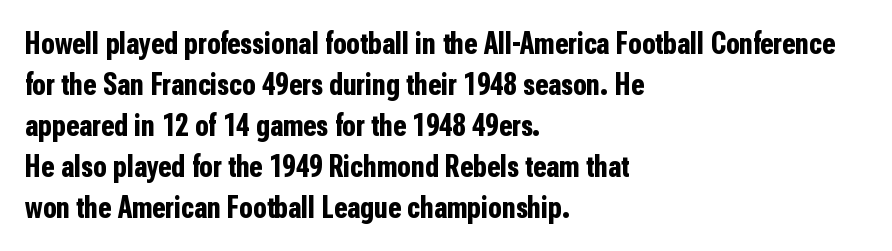
The image shows 31 px bold, condensed sans-serif type, upright; set left-aligned, normal line spacing (1.32x), normal letter spacing, not underlined; low stroke contrast and a medium x-height.
